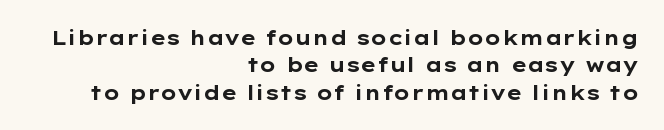
Does extra space separate the letters? No, they use regular spacing. Decoration check: the copy has no underline. As a designer I'd log this as weight 700, bold. Caption: multi-line text, flush right, ragged left. Unlike italic type, these characters show no tilt at all. The leading is moderate, giving the passage an even texture.
